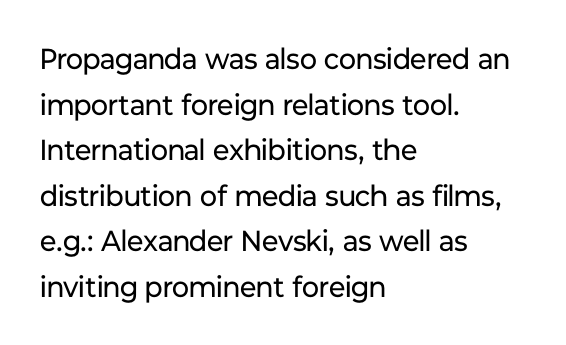
The letterforms sit at book weight or below. Unlike a traditional serif, this face leaves its strokes unadorned. The letters sit at their default tracking, neither squeezed nor spread. Casual observation: everything's shoved over to the left. The specimen omits any rule beneath the text block's lines. Does the lettering tilt? It doesn't — this is upright.
